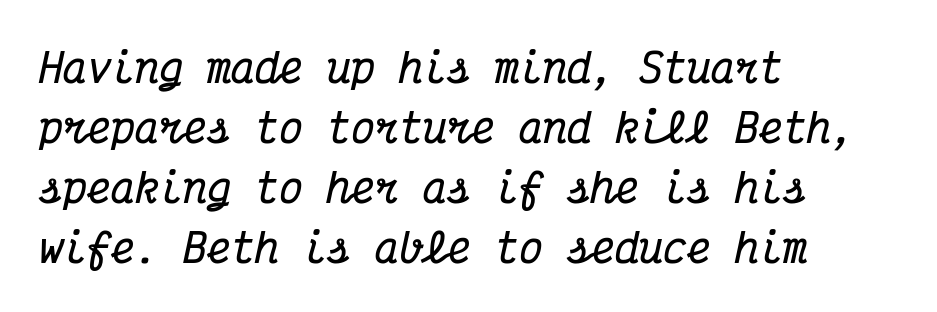
The image shows 40 px bold, condensed serif type, italic (leaning right), monospaced; set left-aligned, normal line spacing (1.5x), normal letter spacing, not underlined; medium stroke contrast and a medium x-height.
